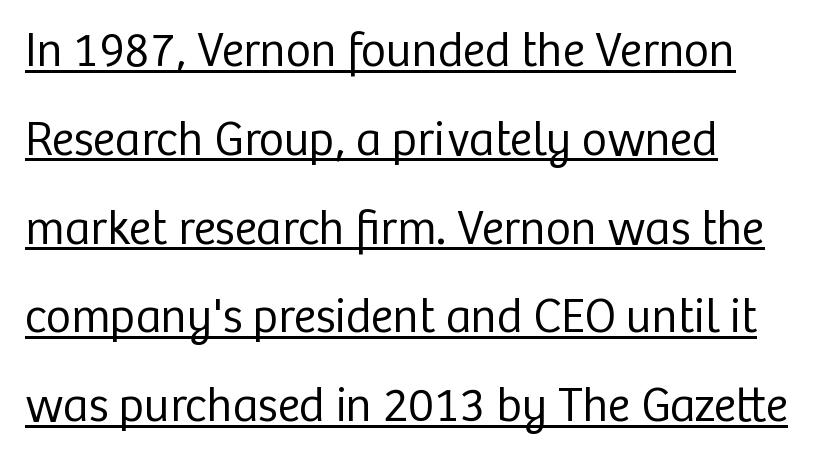
Note: no serifs on the glyphs. Posture: straight, roman, zero tilt. There is no visible air inserted between adjacent glyphs. Decoration check: the copy is underlined. These lines are set flush left with a ragged right edge. Here the designer chose a conventional face with non-uniform glyph widths.
